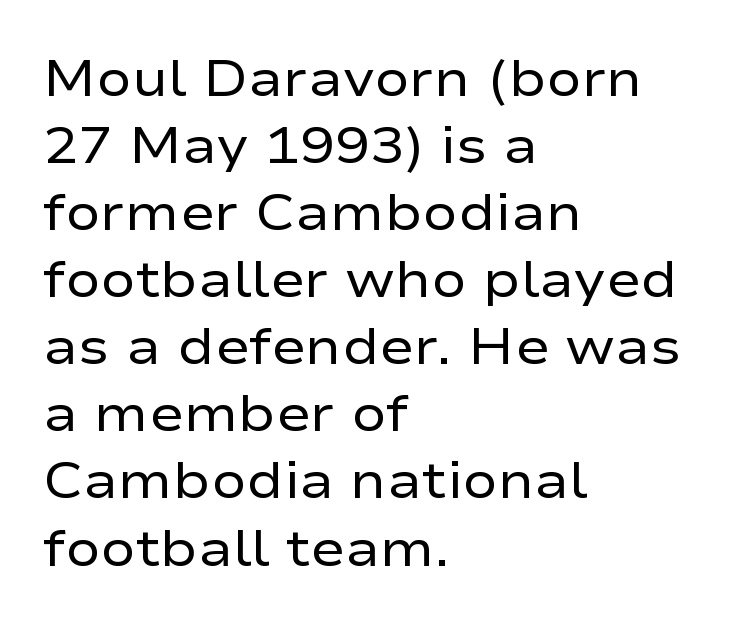
Q: Is the text bold? A: No.
Q: Is the text italic (slanted)? A: No, it is upright.
Q: Is the typeface a serif or a sans-serif typeface? A: Sans-serif.
Q: Is the text underlined? A: No.
Q: How is the paragraph aligned? A: Left-aligned.
Q: Is the spacing between letters normal or unusually wide? A: Normal.
Q: Is the spacing between lines tight, normal or loose? A: Normal.
Q: Width (condensed, normal, or wide)? A: Wide.
Q: Stroke contrast? A: Low.
Q: x-height? A: Medium.
Q: Monospaced? A: No.
